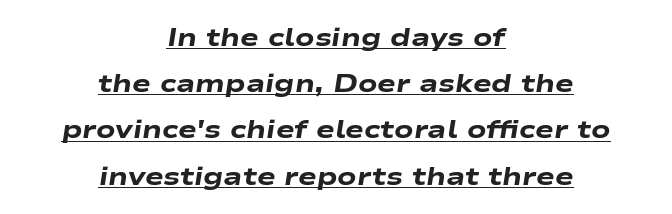
{"italic": "yes", "lean": "right", "slant_degrees": 9, "bold": "yes", "underline": "yes", "align": "center", "line_spacing_ratio": 1.85, "letter_spacing": "normal", "letter_spacing_em": 0.0, "glyph_px": 25}
